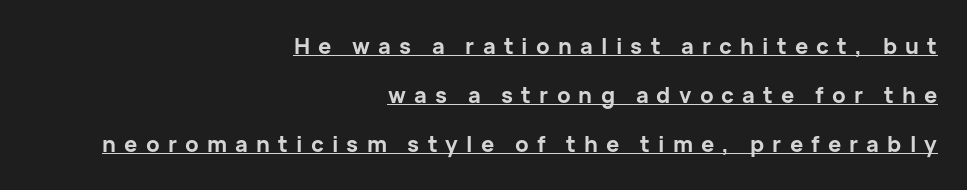
Q: Is the text bold? A: Yes.
Q: Is the text italic (slanted)? A: No, it is upright.
Q: Is the text underlined? A: Yes.
Q: How is the paragraph aligned? A: Right-aligned.
Q: Is the spacing between letters normal or unusually wide? A: Unusually wide.
Q: Is the spacing between lines tight, normal or loose? A: Loose.
